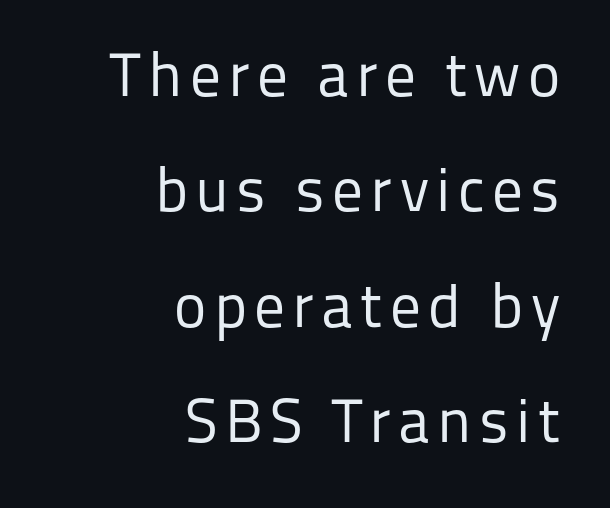
The image shows 61 px regular-weight sans-serif type, upright; set right-aligned, line spacing 1.89x, not underlined; low stroke contrast and a medium x-height.
